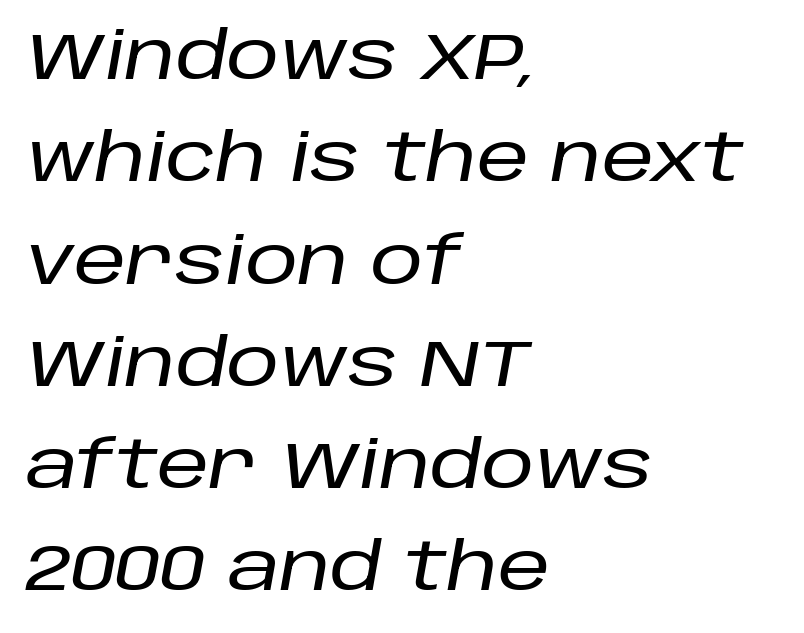
How would I describe the line gaps? Plain and ordinary. The lettering tilts uniformly, giving the passage an italic look. Character widths vary here, with narrow letters taking less room than wide ones. There is no visible air inserted between adjacent glyphs. Decoration check: the copy has no underline.
